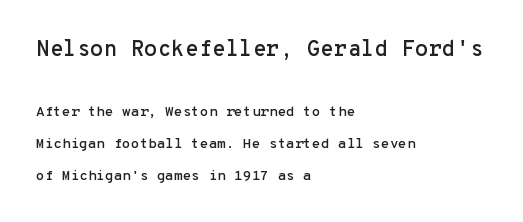
{"italic": "no", "underline": "no", "align": "left", "line_spacing": "loose", "line_spacing_ratio": 2.26, "letter_spacing": "normal", "letter_spacing_em": 0.0, "larger_block": "first", "size_ratio": 1.57, "glyph_px": 22}
